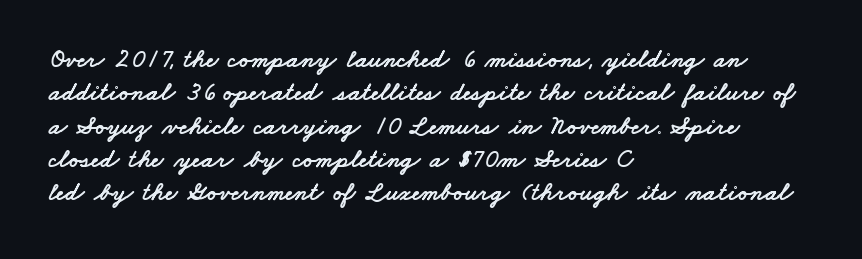
{"underline": "no", "align": "left", "line_spacing": "normal", "line_spacing_ratio": 1.28, "letter_spacing": "normal", "letter_spacing_em": 0.0, "glyph_px": 26}
